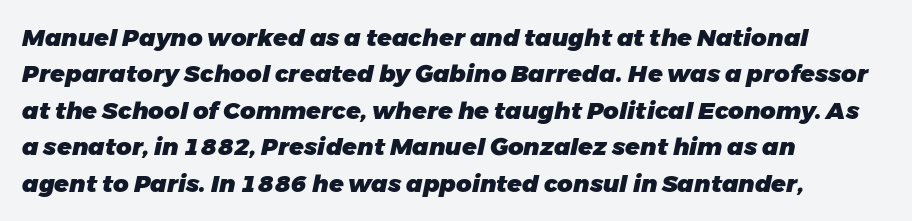
The image shows 24 px bold type, italic (leaning right); set left-aligned, normal line spacing (1.52x), normal letter spacing, not underlined.
